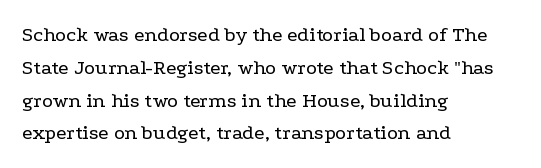
{"italic": "no", "bold": "no", "underline": "no", "align": "left", "line_spacing": "normal", "line_spacing_ratio": 1.56, "letter_spacing": "normal", "letter_spacing_em": 0.0, "glyph_px": 21}
